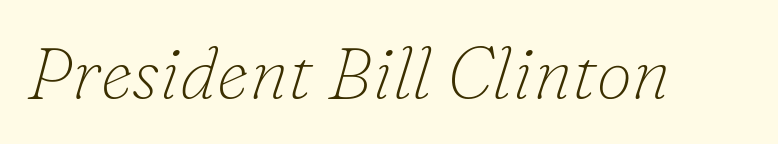
The image shows 72 px thin serif type, italic (leaning right); set normal letter spacing, not underlined; low stroke contrast and a small x-height.
